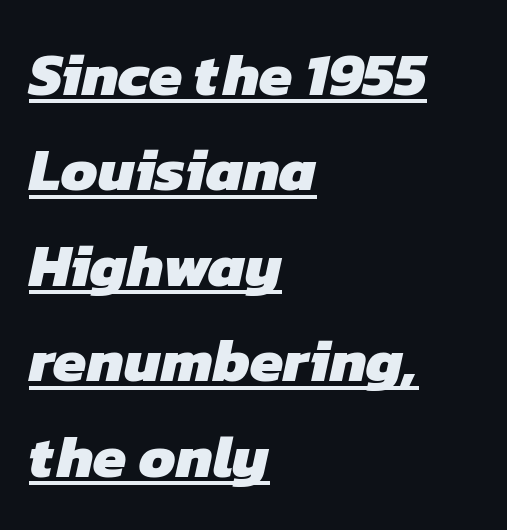
The image shows 60 px heavy sans-serif type; set left-aligned, normal line spacing (1.59x), normal letter spacing, underlined; low stroke contrast and a medium x-height.
